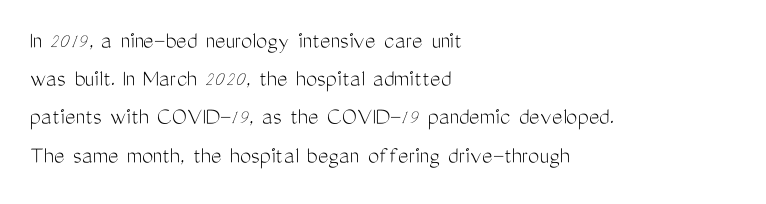
Q: Is the text bold? A: No.
Q: Is the text italic (slanted)? A: No, it is upright.
Q: Is the text underlined? A: No.
Q: How is the paragraph aligned? A: Left-aligned.
Q: Is the spacing between letters normal or unusually wide? A: Normal.
Q: Is the spacing between lines tight, normal or loose? A: Normal.
